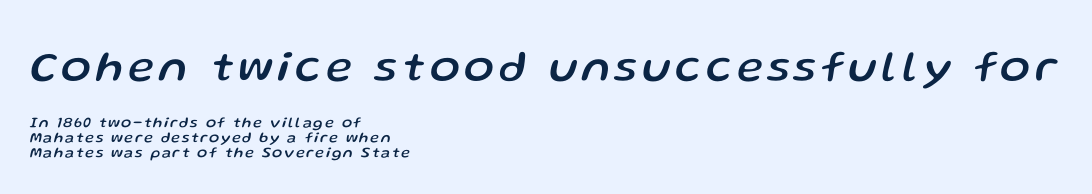
Tall strokes in this sample are angled rather than plumb. Layout note: lines flush left. What's the leading like? Squeezed, with rows nearly overlapping. The more generous point size was reserved for the upper chunk.
